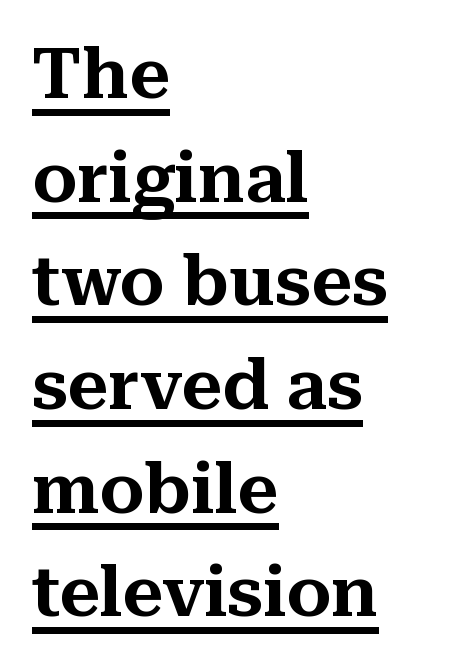
The image shows 71 px serif type, upright; set left-aligned, normal line spacing (1.46x), normal letter spacing, underlined; medium stroke contrast and a medium x-height.
